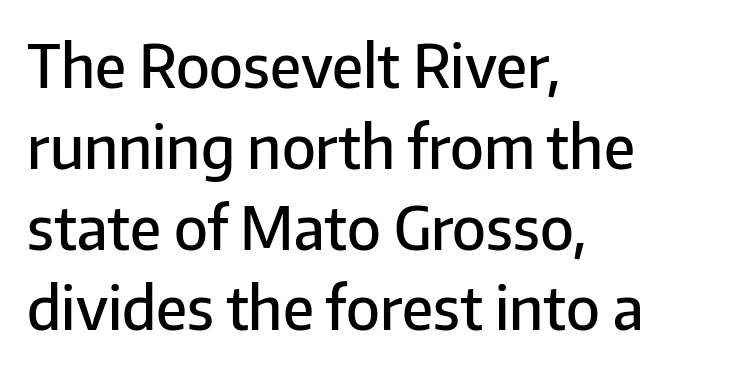
The image shows 59 px semibold sans-serif type, upright; set left-aligned, normal line spacing (1.37x), normal letter spacing, not underlined; low stroke contrast and a medium x-height.
